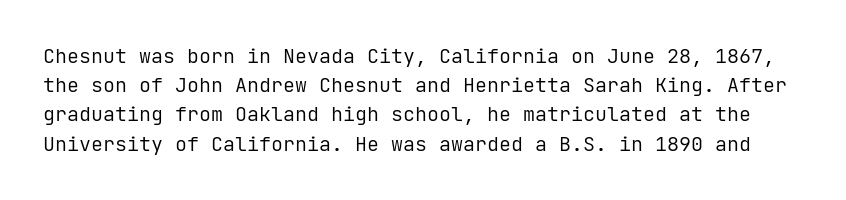
{"italic": "no", "bold": "no", "underline": "no", "line_spacing": "normal", "line_spacing_ratio": 1.46, "letter_spacing": "normal", "letter_spacing_em": 0.0, "glyph_px": 20}
